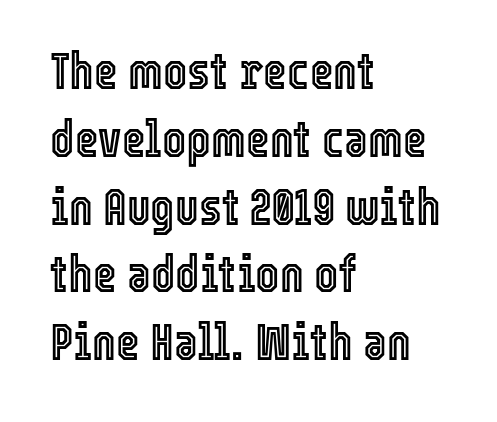
The image shows 51 px condensed type, upright; set left-aligned, normal line spacing (1.33x), normal letter spacing, not underlined; a medium x-height.
